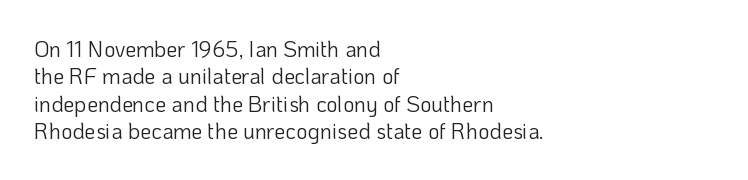
Q: Is the text bold? A: No.
Q: Is the text italic (slanted)? A: No, it is upright.
Q: Is the text underlined? A: No.
Q: How is the paragraph aligned? A: Left-aligned.
Q: Is the spacing between letters normal or unusually wide? A: Normal.
Q: Is the spacing between lines tight, normal or loose? A: Normal.
